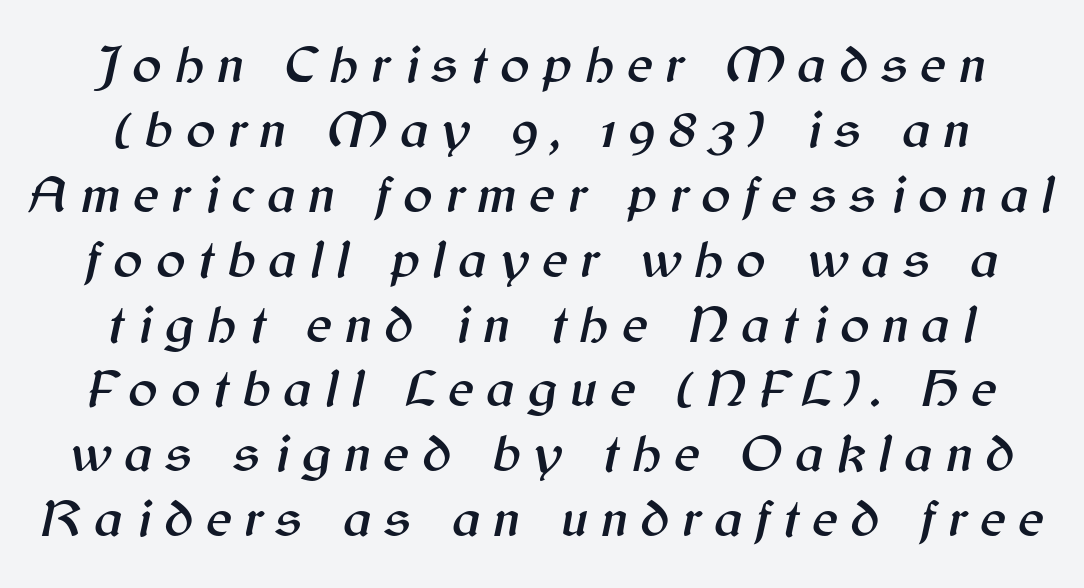
Q: Is the text italic (slanted)? A: Yes, it leans right by about 12 degrees.
Q: Is the text underlined? A: No.
Q: How is the paragraph aligned? A: Centered.
Q: Is the spacing between letters normal or unusually wide? A: Unusually wide.
Q: Width (condensed, normal, or wide)? A: Normal.
Q: Stroke contrast? A: Medium.
Q: x-height? A: Medium.
Q: Monospaced? A: No.
